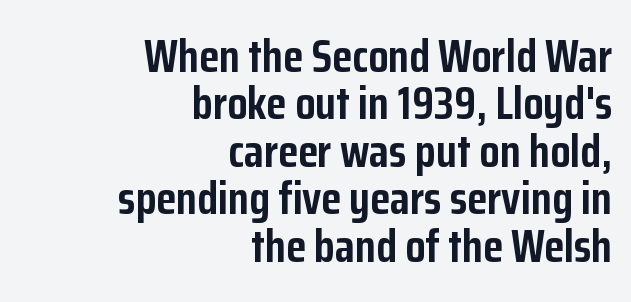
All the whitespace from short lines collects on the left. Compared with typical body copy, the letter spacing here is the same. The passage shown stacks its lines with hardly any gap. Note the varied advance widths — an 'i' is clearly narrower than an 'm'. Every character sits straight up, as roman type does.
